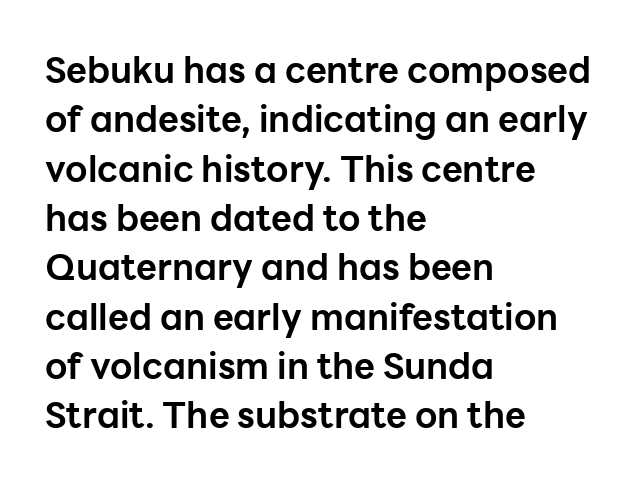
Vertical strokes here are truly vertical. Stroke thickness is high; the sample reads as a true bold. The typesetter chose a ragged-right arrangement here. Stroke terminals: plain, sans-serif.
